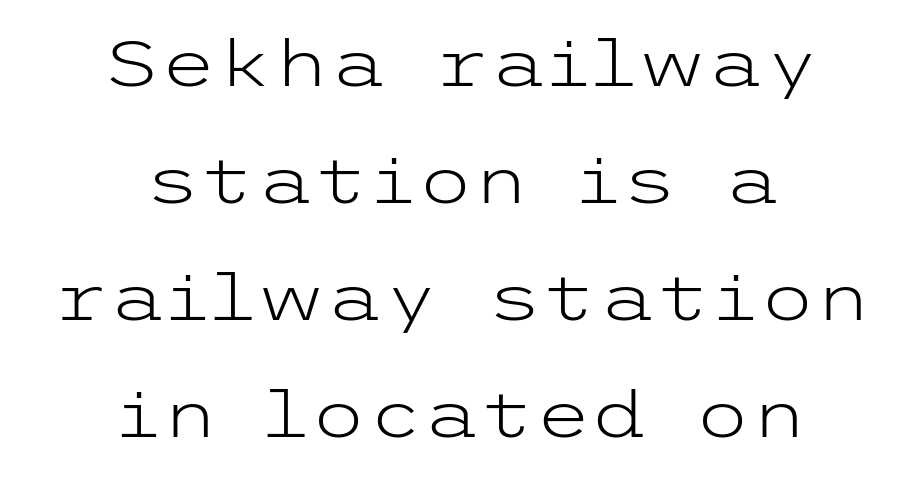
{"serif": "no", "italic": "no", "bold": "no", "weight": "light", "width": "wide", "stroke_contrast": "low", "x_height": "medium", "underline": "no", "align": "center", "line_spacing_ratio": 1.8, "letter_spacing": "normal", "letter_spacing_em": 0.0, "glyph_px": 65}
